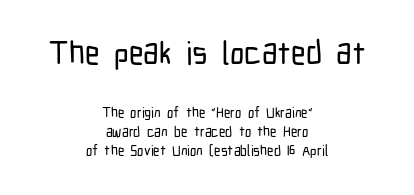
{"serif": "no", "italic": "no", "width": "condensed", "stroke_contrast": "low", "x_height": "medium", "monospaced": "no", "underline": "no", "align": "center", "line_spacing": "normal", "line_spacing_ratio": 1.34, "letter_spacing": "normal", "letter_spacing_em": 0.0, "larger_block": "first", "size_ratio": 2.29, "glyph_px": 32}
